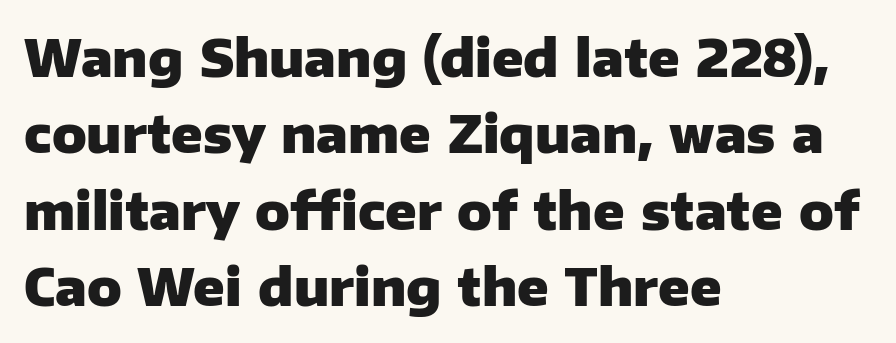
The image shows 51 px heavy sans-serif type, upright; set left-aligned, normal line spacing (1.5x), normal letter spacing, not underlined; low stroke contrast and a medium x-height.
